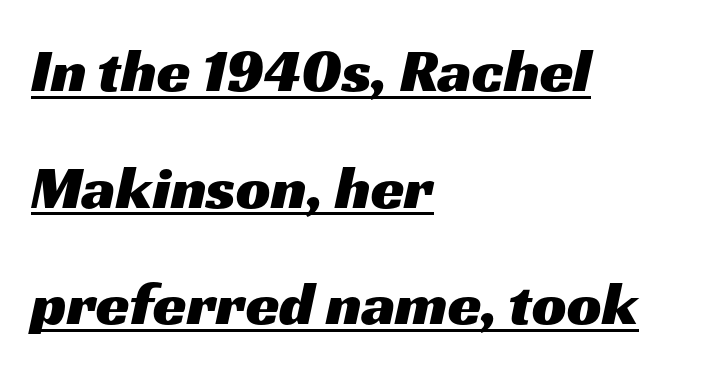
Q: Is the typeface a serif or a sans-serif typeface? A: Sans-serif.
Q: Is the text underlined? A: Yes.
Q: How is the paragraph aligned? A: Left-aligned.
Q: Is the spacing between letters normal or unusually wide? A: Normal.
Q: Is the spacing between lines tight, normal or loose? A: Loose.
Q: Width (condensed, normal, or wide)? A: Wide.
Q: Stroke contrast? A: Medium.
Q: x-height? A: Medium.
Q: Monospaced? A: No.
